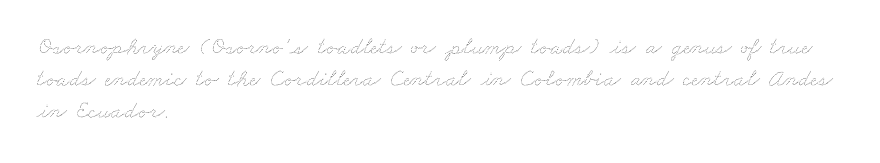
The weight would be labelled regular, book, light, or lighter still. Default kerning and tracking; the words read as compact shapes. The vertical gap from one line to the next is medium. The string is rendered with underlining switched off. Casual observation: everything's shoved over to the left.
